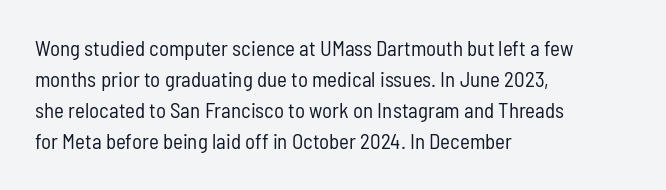
{"italic": "no", "bold": "no", "underline": "no", "align": "left", "line_spacing": "normal", "line_spacing_ratio": 1.48, "letter_spacing": "normal", "letter_spacing_em": 0.0, "glyph_px": 21}
